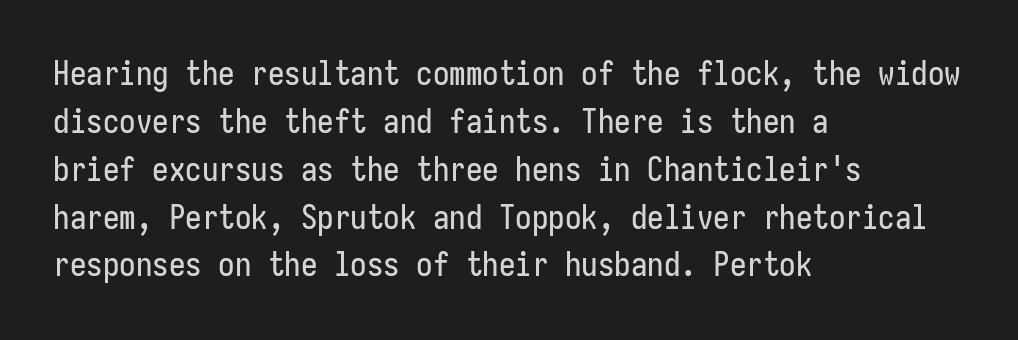
This sample keeps an unexceptional amount of space between lines. Ascenders rise straight up at ninety degrees. The area under the type is left untouched. The paragraph has a hard left edge and a soft right edge.
